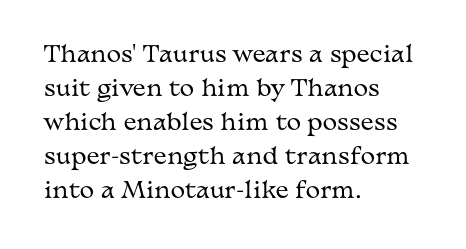
Caption: multi-line text, flush left, ragged right. Rendered with straight, roman letterforms. Beneath every word, the page is bare. Weight: not bold — regular or lighter. Nobody touched the tracking dial on this one. Vertically, the passage feels balanced, rows spaced as you'd expect.
